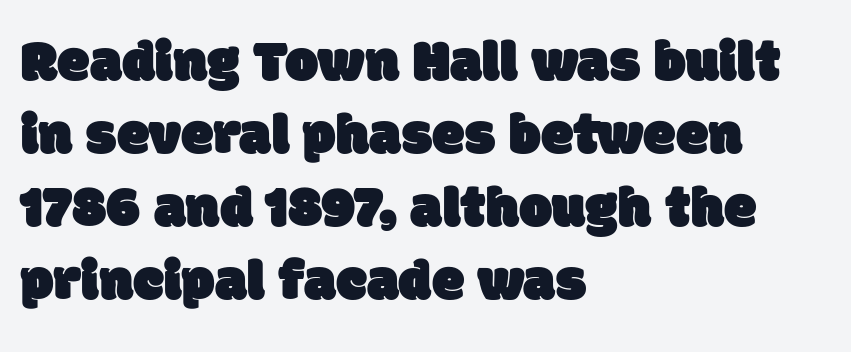
Characters follow at the spacing the type designer built in. In terms of letterform style, serifs are entirely absent. The letters advance in unequal steps, a hallmark of proportional type. Honestly, there is no underline to notice here at all. The lines are quadded left.
